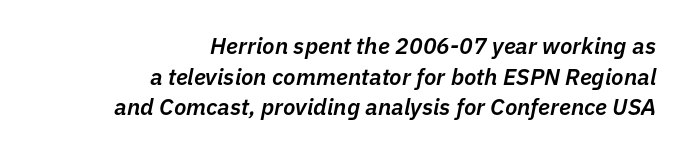
Compared with an ordinary text face, these strokes are moderately heavier — a semibold. One-word summary of the alignment: right. The space between consecutive lines is moderate. This is oblique type, the kind used for emphasis or titles.
